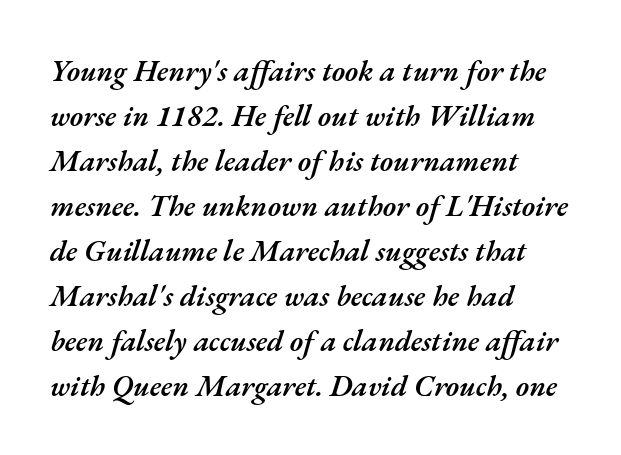
Q: Is the text bold? A: Semi-bold.
Q: Is the text italic (slanted)? A: Yes, it leans right by about 17 degrees.
Q: Is the text underlined? A: No.
Q: How is the paragraph aligned? A: Left-aligned.
Q: Is the spacing between letters normal or unusually wide? A: Normal.
Q: Is the spacing between lines tight, normal or loose? A: Normal.
Q: Width (condensed, normal, or wide)? A: Normal.
Q: Stroke contrast? A: Medium.
Q: x-height? A: Small.
Q: Monospaced? A: No.
